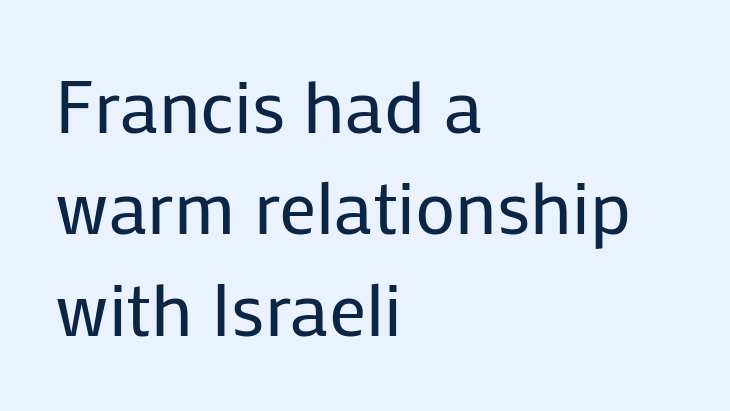
Visually the block forms a straight wall on the left and a jagged coastline on the right. The rendering uses natural spacing where letterforms have individual widths. A typesetter would call this leading conventional body-copy spacing. The foot of each line stays bare and open. Nope, no serifs anywhere on these letters. Students, note that the glyphs here touch the page at normal intervals.
